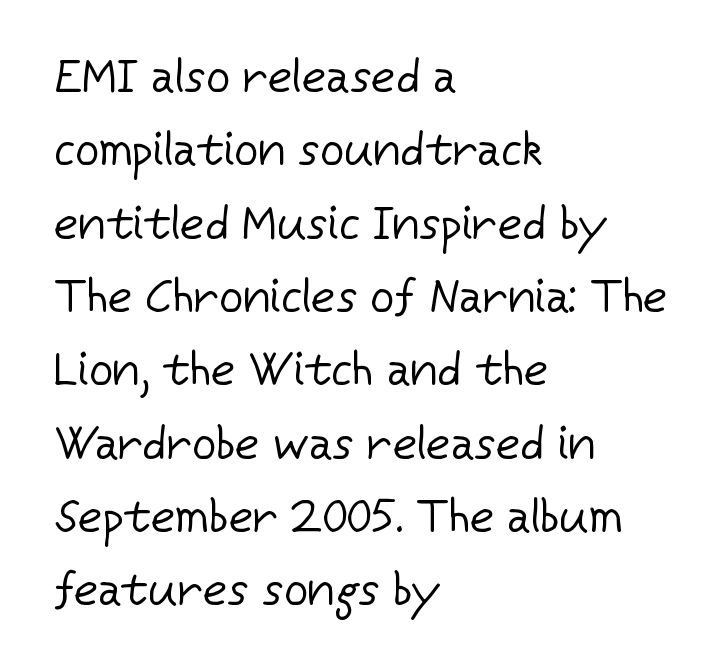
{"serif": "no", "italic": "no", "bold": "no", "weight": "regular", "width": "normal", "stroke_contrast": "low", "x_height": "medium", "monospaced": "no", "underline": "no", "align": "left", "line_spacing": "normal", "line_spacing_ratio": 1.56, "letter_spacing": "normal", "letter_spacing_em": 0.0, "glyph_px": 47}
